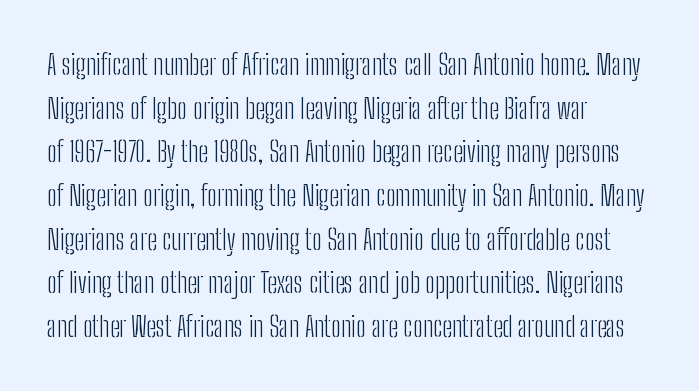
Inter-character spacing is left at the font's built-in metrics. The rows are spaced the way most documents space them. The words here are not underlined. The weight would be labelled regular, book, light, or lighter still. Spacing verdict: proportional, widths tailored to each character. Leftover space on each line is placed entirely after the last word.
